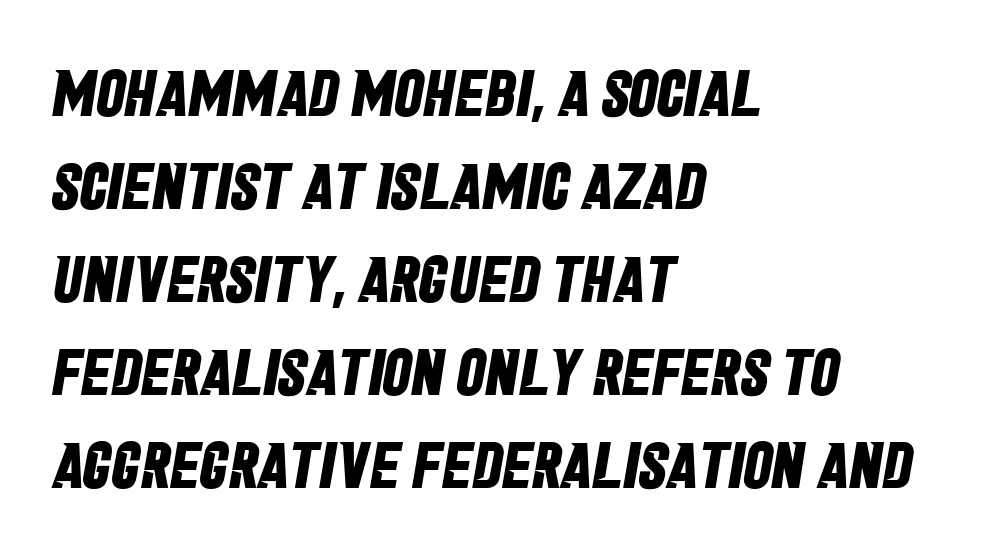
Q: Is the text bold? A: Yes.
Q: Is the typeface a serif or a sans-serif typeface? A: Sans-serif.
Q: Is the text underlined? A: No.
Q: How is the paragraph aligned? A: Left-aligned.
Q: Is the spacing between letters normal or unusually wide? A: Normal.
Q: Is the spacing between lines tight, normal or loose? A: Normal.
Q: Width (condensed, normal, or wide)? A: Condensed.
Q: Stroke contrast? A: Low.
Q: x-height? A: Large.
Q: Monospaced? A: No.
